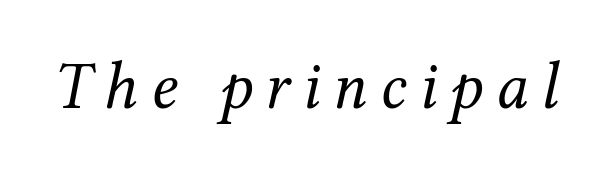
The image shows 67 px regular-weight serif type, italic (leaning right); set not underlined; medium stroke contrast and a medium x-height.
